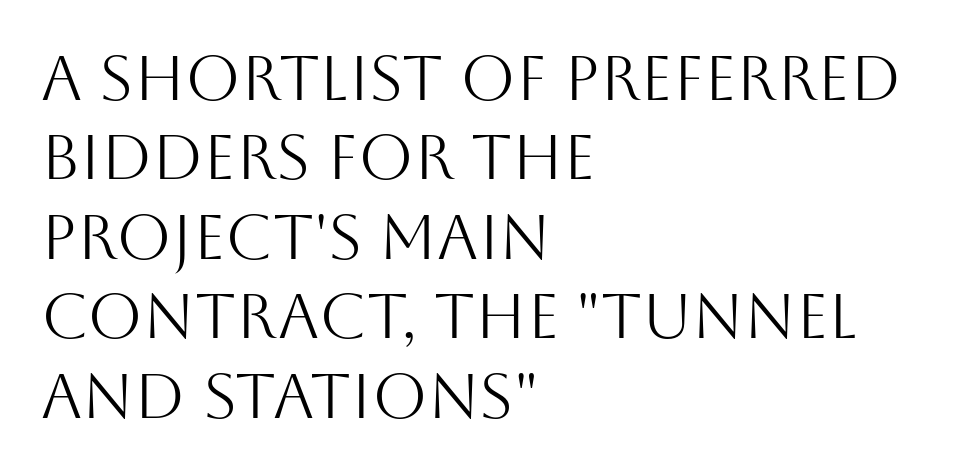
Q: Is the text bold? A: No.
Q: Is the text italic (slanted)? A: No, it is upright.
Q: Is the typeface a serif or a sans-serif typeface? A: Sans-serif.
Q: Is the text underlined? A: No.
Q: How is the paragraph aligned? A: Left-aligned.
Q: Is the spacing between letters normal or unusually wide? A: Normal.
Q: Is the spacing between lines tight, normal or loose? A: Normal.
Q: Width (condensed, normal, or wide)? A: Normal.
Q: Stroke contrast? A: Medium.
Q: x-height? A: Large.
Q: Monospaced? A: No.
